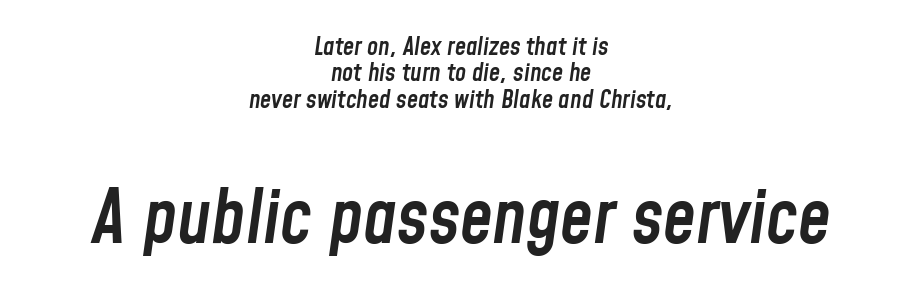
Q: Is the text bold? A: Semi-bold.
Q: Is the text italic (slanted)? A: Yes, it leans right by about 8 degrees.
Q: Is the text underlined? A: No.
Q: How is the paragraph aligned? A: Centered.
Q: Is the spacing between letters normal or unusually wide? A: Normal.
Q: Is the spacing between lines tight, normal or loose? A: Tight.
Q: Which block of text is set in a larger size, the first (top) or the second (bottom)? A: The second (bottom) one.
Q: Width (condensed, normal, or wide)? A: Condensed.
Q: Stroke contrast? A: Low.
Q: x-height? A: Medium.
Q: Monospaced? A: No.
